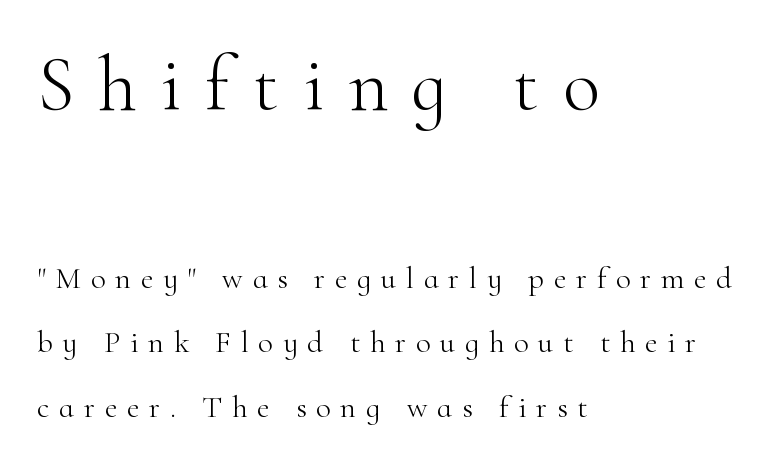
Q: Is the text bold? A: No.
Q: Is the text italic (slanted)? A: No, it is upright.
Q: Is the typeface a serif or a sans-serif typeface? A: Serif.
Q: Is the text underlined? A: No.
Q: How is the paragraph aligned? A: Left-aligned.
Q: Is the spacing between letters normal or unusually wide? A: Unusually wide.
Q: Is the spacing between lines tight, normal or loose? A: Loose.
Q: Which block of text is set in a larger size, the first (top) or the second (bottom)? A: The first (top) one.
Q: Width (condensed, normal, or wide)? A: Normal.
Q: Stroke contrast? A: High.
Q: x-height? A: Small.
Q: Monospaced? A: No.
